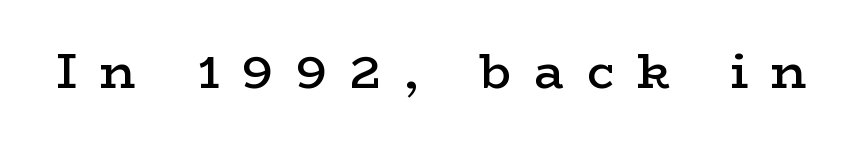
{"serif": "yes", "italic": "no", "bold": "semi", "weight": "semibold", "width": "wide", "stroke_contrast": "low", "x_height": "medium", "monospaced": "no", "underline": "no", "letter_spacing": "wide", "letter_spacing_em": 0.47, "glyph_px": 49}
